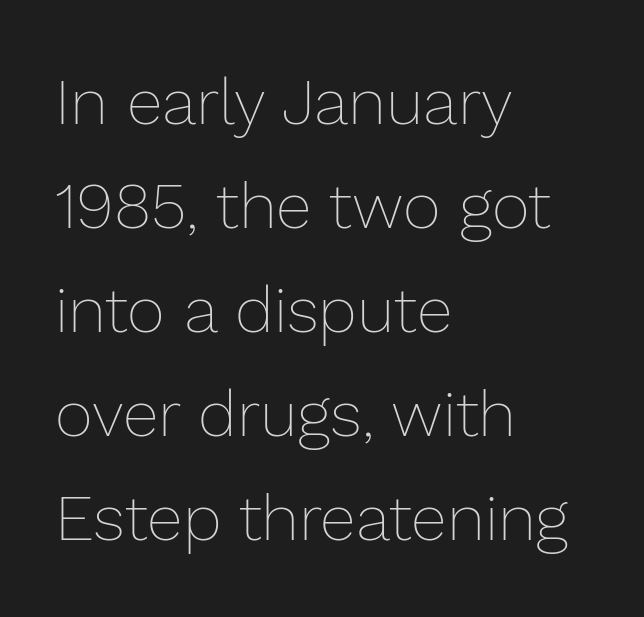
{"italic": "no", "bold": "no", "weight": "thin", "width": "normal", "stroke_contrast": "low", "x_height": "medium", "monospaced": "no", "underline": "no", "align": "left", "line_spacing": "normal", "line_spacing_ratio": 1.6, "letter_spacing": "normal", "letter_spacing_em": 0.0, "glyph_px": 65}
